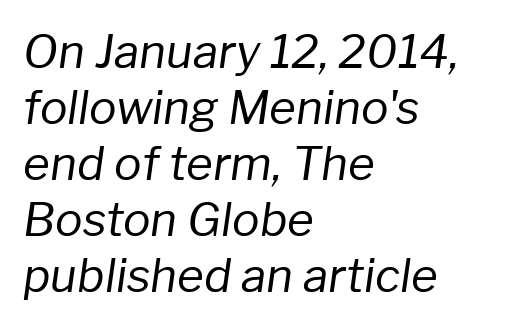
The image shows 46 px regular-weight type, italic (leaning right); set left-aligned, line spacing 1.22x, normal letter spacing, not underlined; low stroke contrast and a medium x-height.
